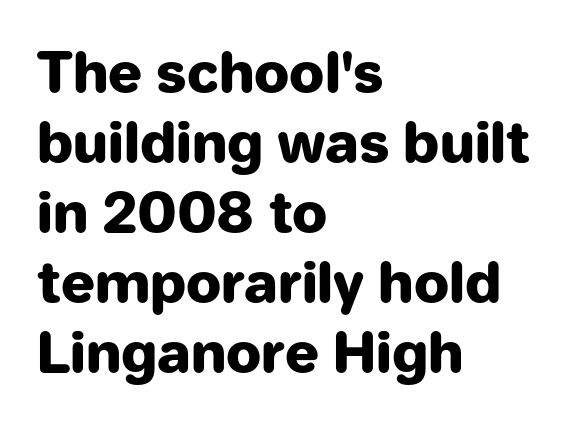
The image shows 56 px heavy sans-serif type, upright; set left-aligned, normal line spacing (1.25x), normal letter spacing, not underlined; low stroke contrast and a medium x-height.
